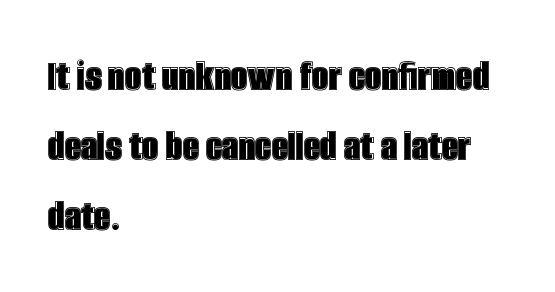
{"italic": "no", "width": "condensed", "x_height": "large", "monospaced": "no", "underline": "no", "align": "left", "line_spacing": "normal", "line_spacing_ratio": 1.52, "letter_spacing": "normal", "letter_spacing_em": 0.0, "glyph_px": 46}
